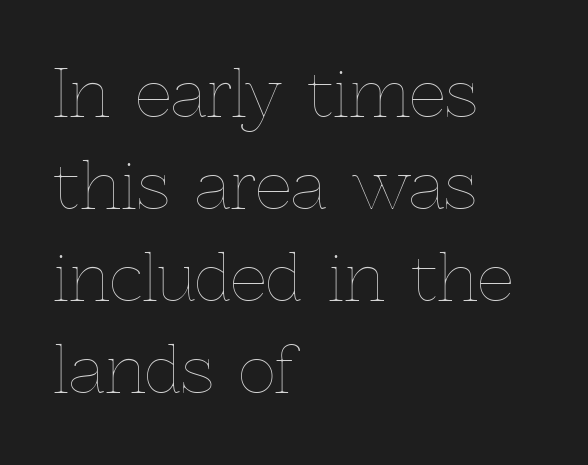
Stroke thickness stays within the range of a standard reading face or lighter. Where is the straight margin? On the left. Designer's note — italics off, roman on. Vertically, the passage feels balanced, rows spaced as you'd expect. No word sits above an underline. No extra tracking has been applied to these lines.
